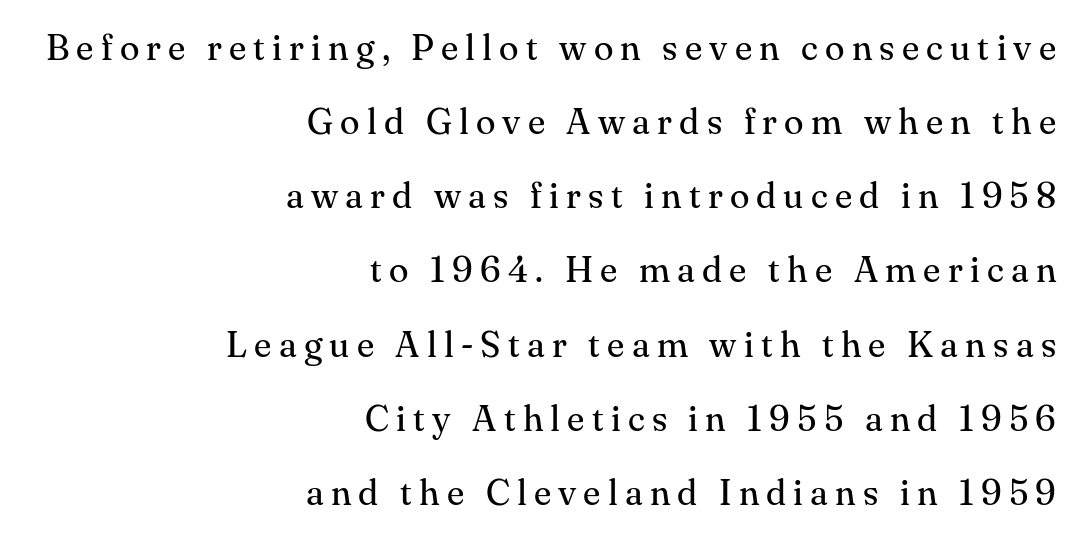
The image shows 36 px regular-weight serif type, upright; set right-aligned, loose line spacing (2.06x), unusually wide letter spacing (+0.2 em), not underlined; medium stroke contrast and a small x-height.
